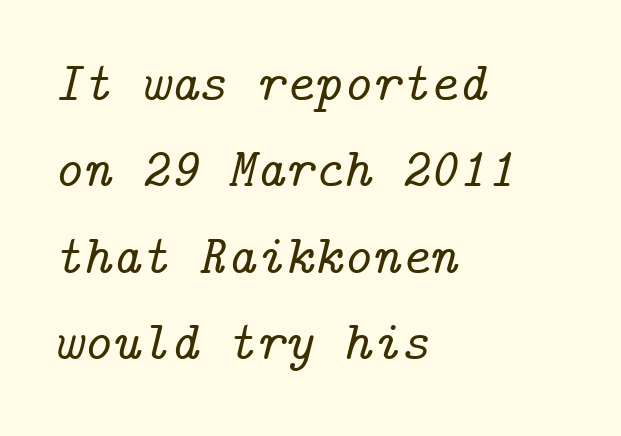
{"serif": "yes", "italic": "yes", "lean": "right", "slant_degrees": 14, "width": "normal", "stroke_contrast": "low", "x_height": "medium", "underline": "no", "align": "left", "line_spacing": "normal", "line_spacing_ratio": 1.57, "letter_spacing": "normal", "letter_spacing_em": 0.0, "glyph_px": 55}
